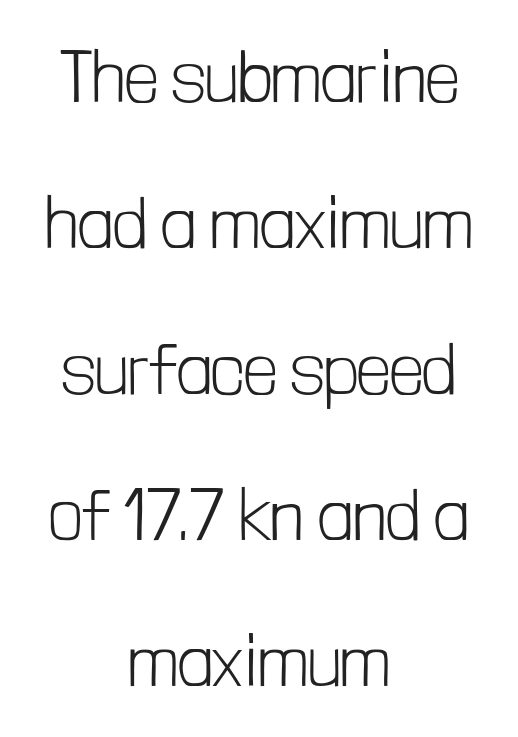
Q: Is the text bold? A: No.
Q: Is the text italic (slanted)? A: No, it is upright.
Q: Is the typeface a serif or a sans-serif typeface? A: Sans-serif.
Q: Is the text underlined? A: No.
Q: How is the paragraph aligned? A: Centered.
Q: Is the spacing between letters normal or unusually wide? A: Normal.
Q: Is the spacing between lines tight, normal or loose? A: Loose.
Q: Width (condensed, normal, or wide)? A: Condensed.
Q: Stroke contrast? A: Low.
Q: x-height? A: Medium.
Q: Monospaced? A: No.
